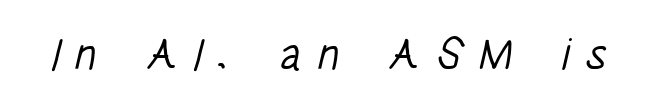
{"serif": "no", "bold": "no", "weight": "light", "width": "condensed", "stroke_contrast": "low", "x_height": "large", "monospaced": "no", "underline": "no", "letter_spacing": "wide", "letter_spacing_em": 0.33, "glyph_px": 45}
